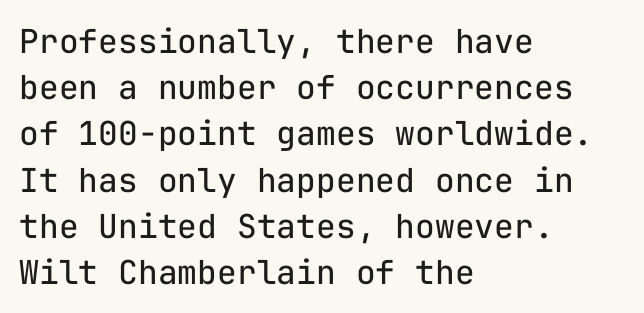
The image shows 33 px regular-weight sans-serif type, upright, monospaced; set left-aligned, normal line spacing (1.4x), normal letter spacing, not underlined; low stroke contrast and a medium x-height.
